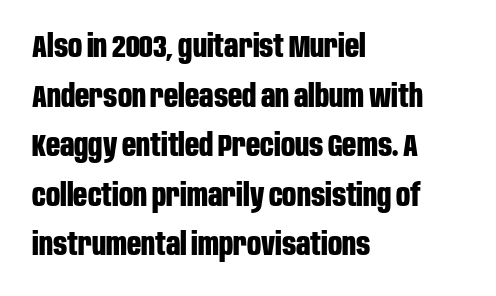
Q: Is the text bold? A: Yes.
Q: Is the text italic (slanted)? A: No, it is upright.
Q: Is the typeface a serif or a sans-serif typeface? A: Sans-serif.
Q: Is the text underlined? A: No.
Q: How is the paragraph aligned? A: Left-aligned.
Q: Is the spacing between letters normal or unusually wide? A: Normal.
Q: Is the spacing between lines tight, normal or loose? A: Normal.
Q: Width (condensed, normal, or wide)? A: Condensed.
Q: Stroke contrast? A: Low.
Q: x-height? A: Large.
Q: Monospaced? A: No.
